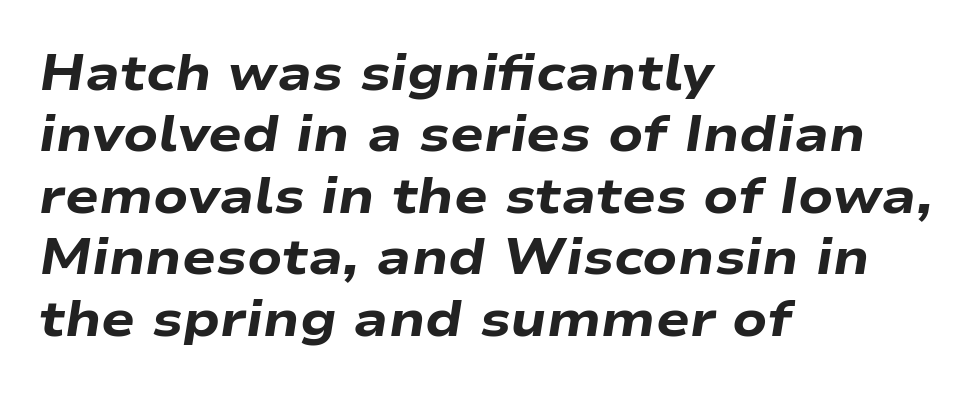
This sample has the flowing, uneven cadence of proportional lettering. Characters are canted at an angle relative to the baseline's perpendicular. The rendering uses a bold face; every stroke is thick and dark. The setting favours the left margin, as ordinary paragraphs usually do. The space beneath each line is pristine and unruled. Inter-character spacing is left at the font's built-in metrics.
